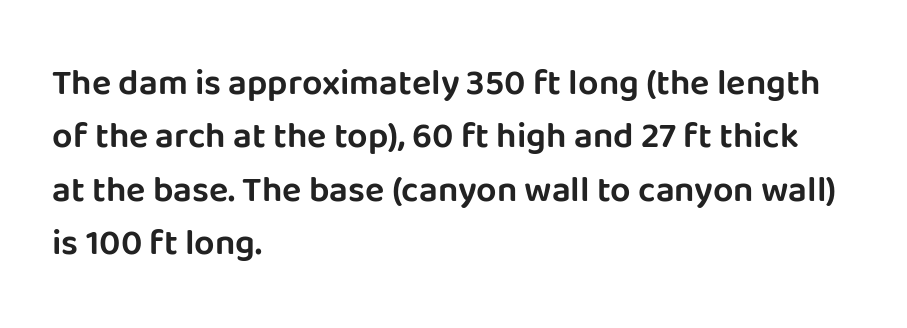
Anything drawn beneath the words? Only blank space. Spacing verdict: proportional, widths tailored to each character. Where is the straight margin? On the left. Does the lettering tilt? It doesn't — this is upright. Unlike a traditional serif, this face leaves its strokes unadorned.
